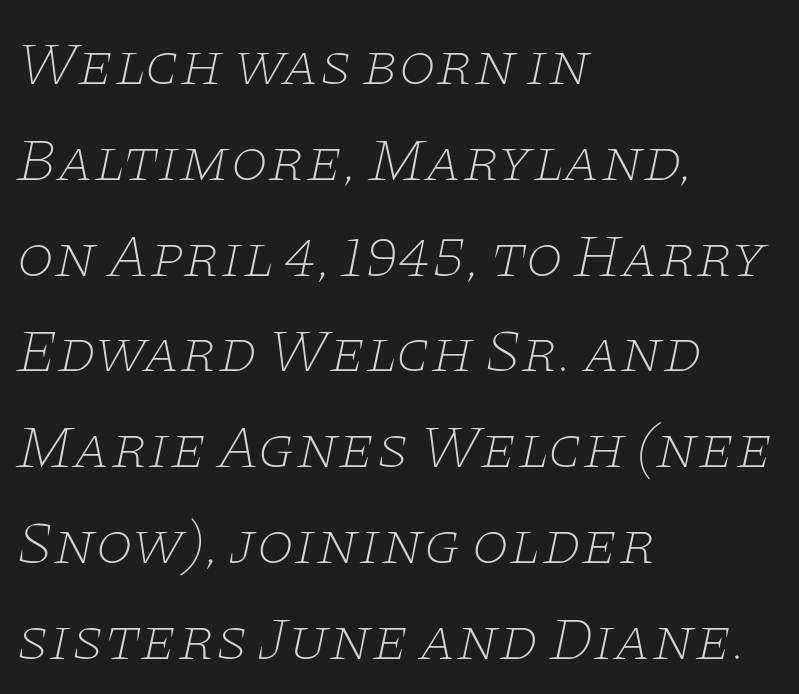
In terms of letterform style, serifs are clearly present. Looking at the ascenders, they clearly lean. The letters look calm and open, with moderate or lighter stems. Casual observation: everything's shoved over to the left. In terms of letterspacing, this is plain default setting. The passage shown is not underscored anywhere.
